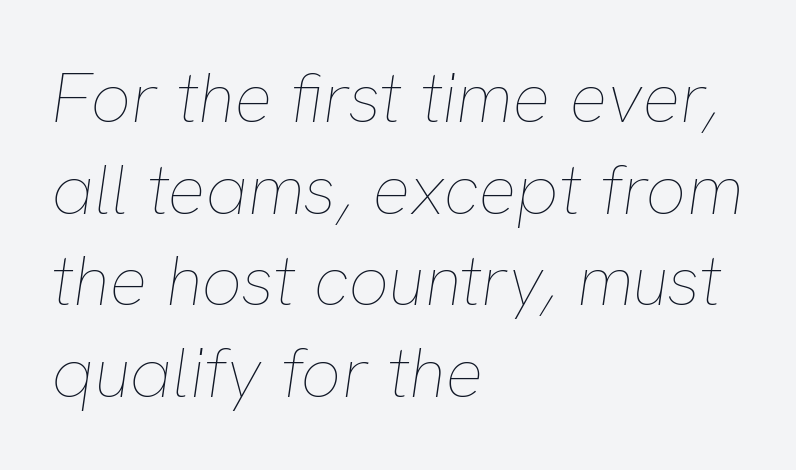
The image shows 71 px thin type, italic (leaning right); set left-aligned, normal line spacing (1.29x), normal letter spacing, not underlined; low stroke contrast and a medium x-height.
